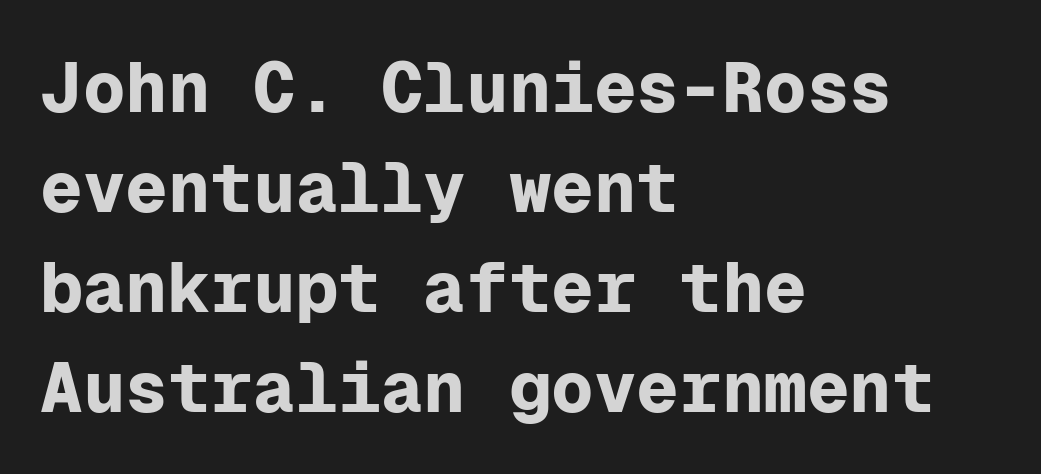
Is the type bold? Yes — the strokes are clearly thick and heavy. What kind of face is this? One without serifs — a sans. Upright lettering throughout. Default kerning and tracking; the words read as compact shapes. Has an underline been added? It has not. Vertical spacing — default.
